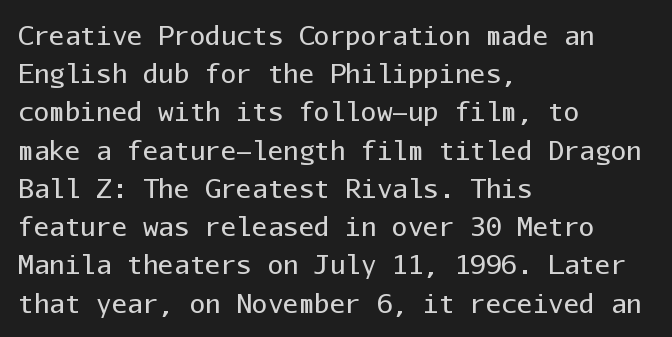
{"italic": "no", "bold": "no", "underline": "no", "align": "left", "line_spacing": "normal", "line_spacing_ratio": 1.47, "letter_spacing": "normal", "letter_spacing_em": 0.0, "glyph_px": 26}
